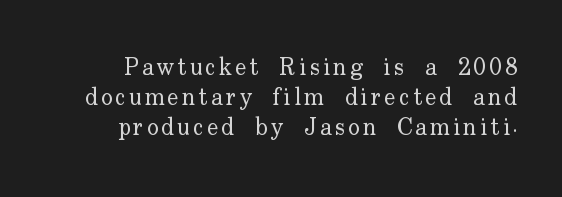
{"italic": "no", "bold": "no", "underline": "no", "align": "right", "line_spacing": "normal", "line_spacing_ratio": 1.26, "glyph_px": 24}
